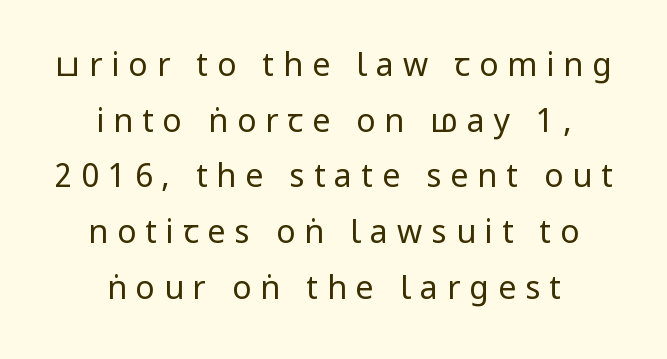
Q: Is the text bold? A: No.
Q: Is the text italic (slanted)? A: No, it is upright.
Q: Is the typeface a serif or a sans-serif typeface? A: Sans-serif.
Q: Is the text underlined? A: No.
Q: How is the paragraph aligned? A: Centered.
Q: Is the spacing between letters normal or unusually wide? A: Unusually wide.
Q: Width (condensed, normal, or wide)? A: Condensed.
Q: Stroke contrast? A: Low.
